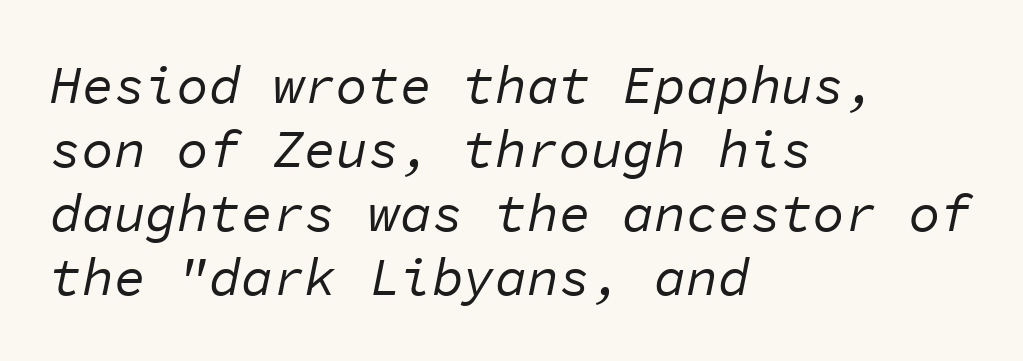
{"italic": "yes", "lean": "right", "slant_degrees": 11, "bold": "no", "weight": "regular", "width": "normal", "stroke_contrast": "low", "x_height": "medium", "monospaced": "yes", "underline": "no", "align": "left", "line_spacing_ratio": 1.21, "letter_spacing": "normal", "letter_spacing_em": 0.0, "glyph_px": 53}
